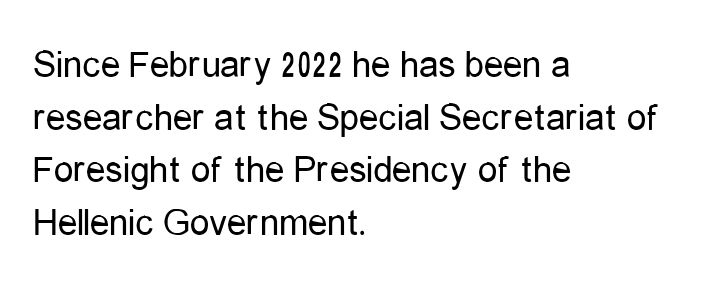
{"serif": "no", "italic": "no", "bold": "no", "weight": "regular", "width": "condensed", "stroke_contrast": "low", "x_height": "medium", "monospaced": "no", "underline": "no", "align": "left", "line_spacing": "normal", "line_spacing_ratio": 1.35, "letter_spacing": "normal", "letter_spacing_em": 0.0, "glyph_px": 39}
